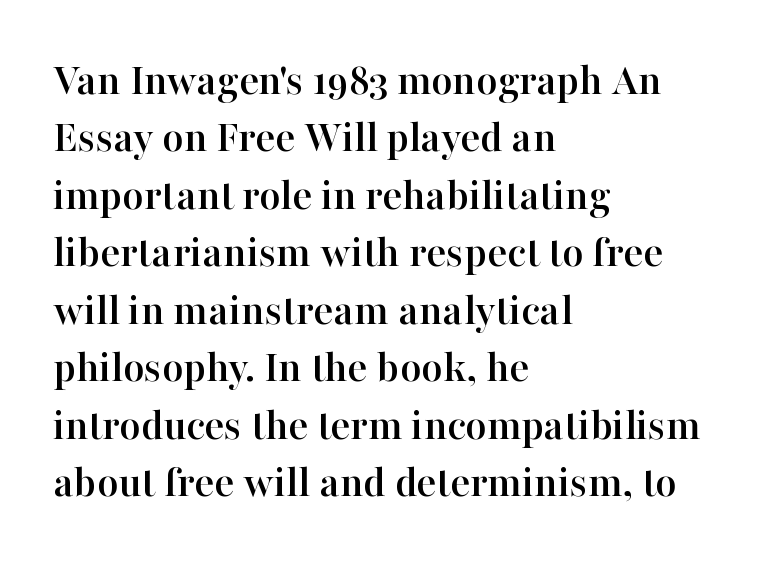
Q: Is the text italic (slanted)? A: No, it is upright.
Q: Is the typeface a serif or a sans-serif typeface? A: Serif.
Q: Is the text underlined? A: No.
Q: How is the paragraph aligned? A: Left-aligned.
Q: Is the spacing between letters normal or unusually wide? A: Normal.
Q: Is the spacing between lines tight, normal or loose? A: Normal.
Q: Width (condensed, normal, or wide)? A: Normal.
Q: Stroke contrast? A: High.
Q: x-height? A: Medium.
Q: Monospaced? A: No.
